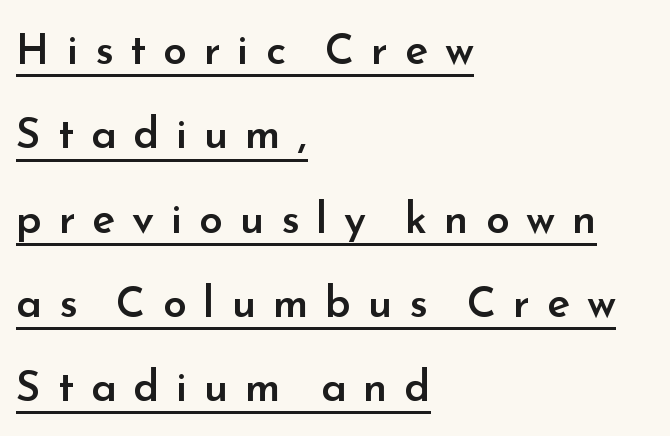
Notice the strokes are somewhat thickened but not fully heavy: this is a semibold. The vertical gap from one line to the next is large. The letters stand straight up with perfectly vertical stems. The typesetter has applied underlining to the passage shown.
